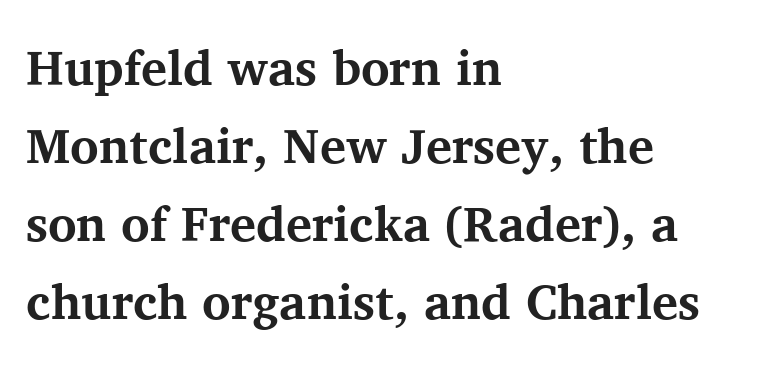
The image shows 49 px bold serif type, upright; set left-aligned, normal line spacing (1.59x), normal letter spacing, not underlined; medium stroke contrast and a medium x-height.
